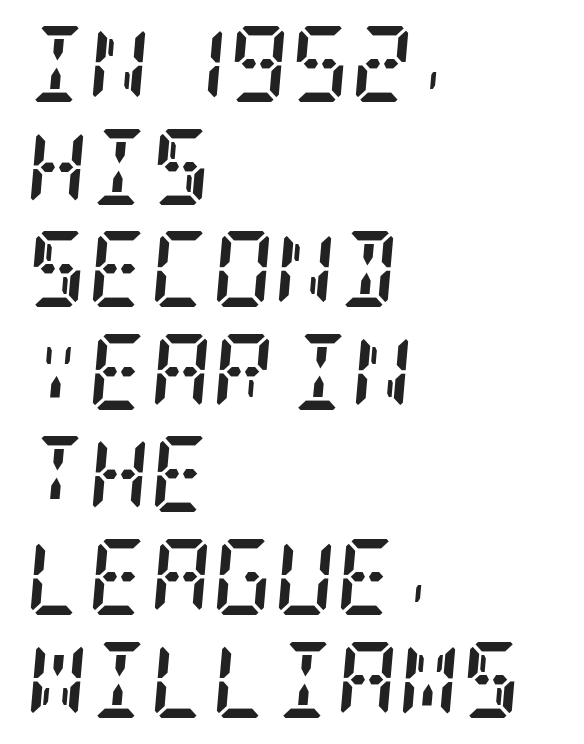
{"serif": "yes", "italic": "yes", "lean": "right", "slant_degrees": 5, "bold": "yes", "weight": "semibold", "width": "condensed", "stroke_contrast": "low", "x_height": "large", "underline": "no", "align": "left", "line_spacing": "normal", "line_spacing_ratio": 1.35, "letter_spacing": "normal", "letter_spacing_em": 0.0, "glyph_px": 76}
